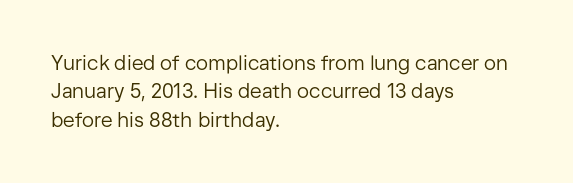
Glyph-to-glyph distance matches everyday printed text. One glance says typical: line gaps are just what's usual. A bare baseline throughout the passage. Does the lettering tilt? It doesn't — this is upright.
